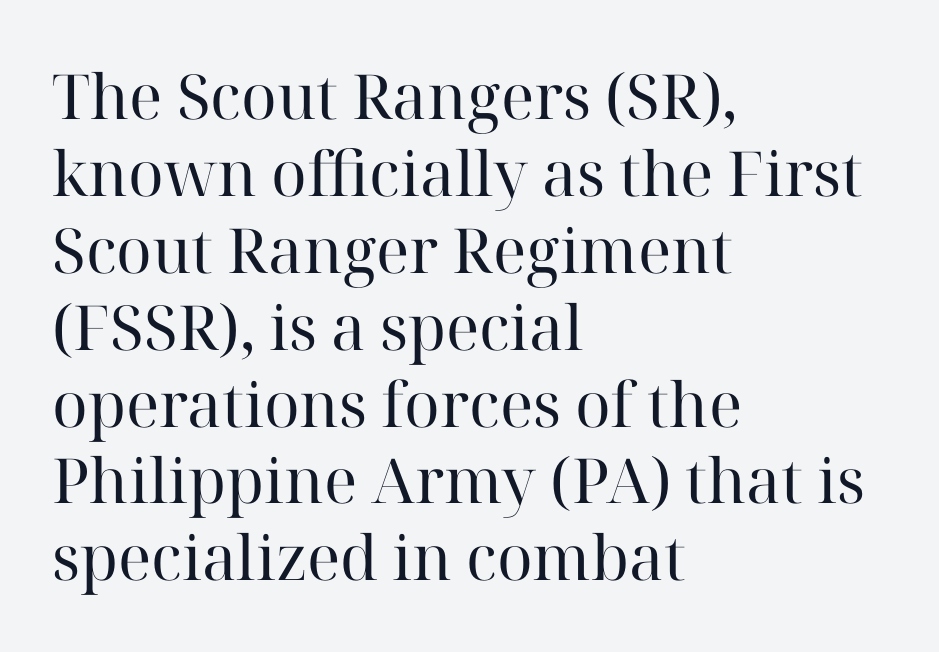
{"serif": "yes", "italic": "no", "bold": "no", "weight": "regular", "width": "normal", "stroke_contrast": "high", "x_height": "medium", "monospaced": "no", "underline": "no", "align": "left", "line_spacing_ratio": 1.24, "letter_spacing": "normal", "letter_spacing_em": 0.0, "glyph_px": 62}
